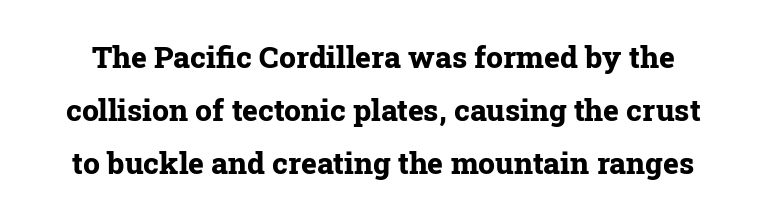
These lines are rendered in a variable-pitch font. Descenders hang freely into open space. Nobody touched the tracking dial on this one. Italic? Not at all — the glyphs are vertical. Serifs: yes, visible at the terminals of the letterforms.
